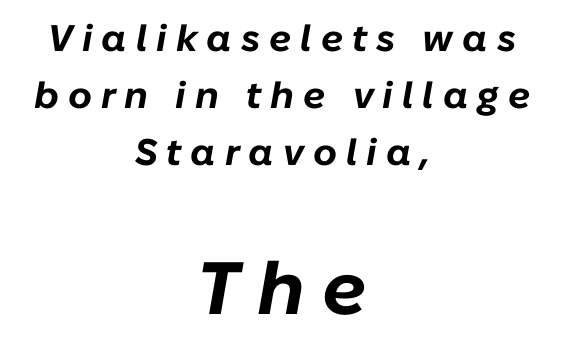
{"italic": "yes", "lean": "right", "slant_degrees": 10, "bold": "yes", "weight": "bold", "width": "normal", "stroke_contrast": "low", "x_height": "medium", "monospaced": "no", "underline": "no", "align": "center", "line_spacing": "normal", "line_spacing_ratio": 1.54, "letter_spacing": "wide", "letter_spacing_em": 0.24, "larger_block": "second", "size_ratio": 2.0, "glyph_px": 74}
